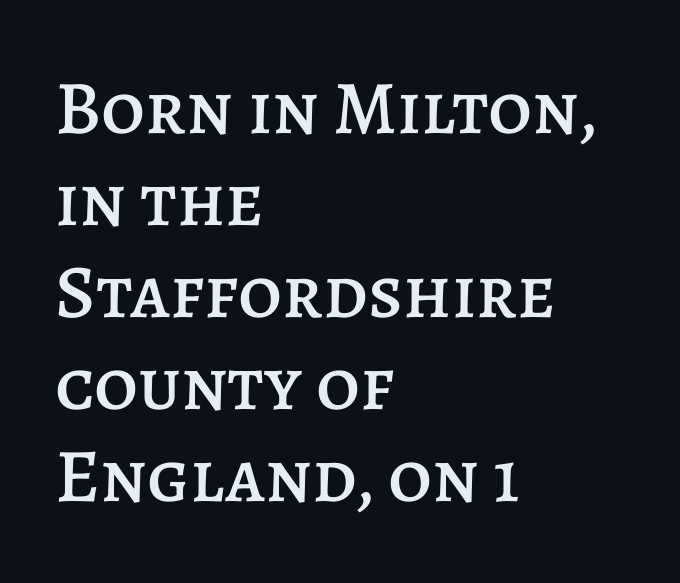
Q: Is the text italic (slanted)? A: No, it is upright.
Q: Is the text underlined? A: No.
Q: How is the paragraph aligned? A: Left-aligned.
Q: Is the spacing between letters normal or unusually wide? A: Normal.
Q: Width (condensed, normal, or wide)? A: Normal.
Q: Stroke contrast? A: Low.
Q: x-height? A: Large.
Q: Monospaced? A: No.
